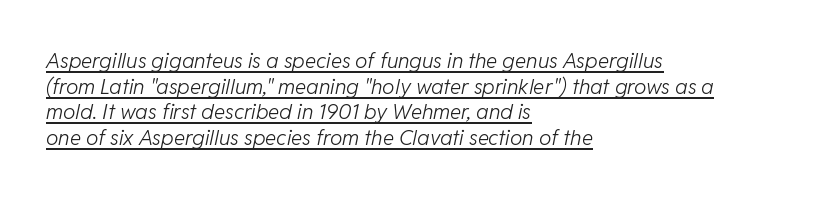
You can see a thin bar hugging the bottom of the glyphs. Quick note: italic. These lines are set flush left with a ragged right edge. Summary of weight: not heavy and not bold. This sample uses plain, unmodified letter spacing.
